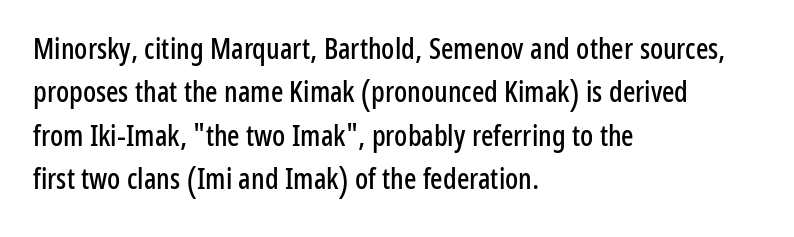
Q: Is the text italic (slanted)? A: No, it is upright.
Q: Is the typeface a serif or a sans-serif typeface? A: Sans-serif.
Q: Is the text underlined? A: No.
Q: How is the paragraph aligned? A: Left-aligned.
Q: Is the spacing between letters normal or unusually wide? A: Normal.
Q: Is the spacing between lines tight, normal or loose? A: Normal.
Q: Width (condensed, normal, or wide)? A: Condensed.
Q: Stroke contrast? A: Low.
Q: x-height? A: Medium.
Q: Monospaced? A: No.
